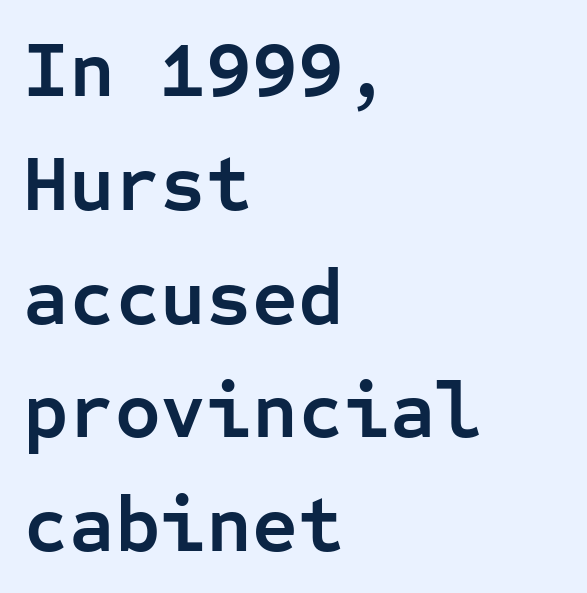
{"serif": "no", "italic": "no", "bold": "yes", "weight": "semibold", "width": "normal", "stroke_contrast": "low", "x_height": "medium", "monospaced": "yes", "underline": "no", "align": "left", "line_spacing": "normal", "line_spacing_ratio": 1.44, "letter_spacing": "normal", "letter_spacing_em": 0.0, "glyph_px": 79}
